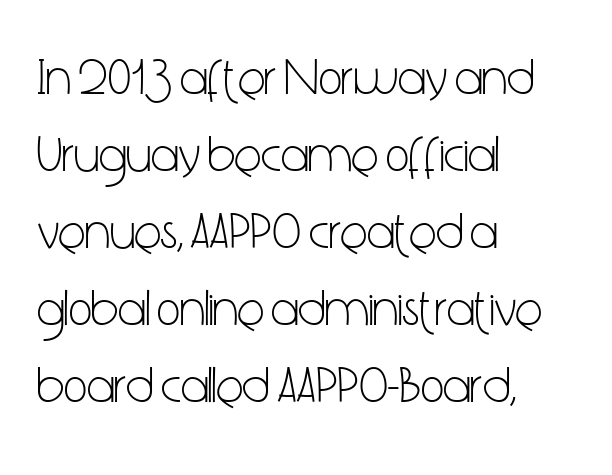
{"serif": "no", "italic": "no", "bold": "no", "weight": "light", "width": "condensed", "stroke_contrast": "low", "x_height": "medium", "monospaced": "no", "underline": "no", "align": "left", "line_spacing": "normal", "line_spacing_ratio": 1.51, "letter_spacing": "normal", "letter_spacing_em": 0.0, "glyph_px": 51}
